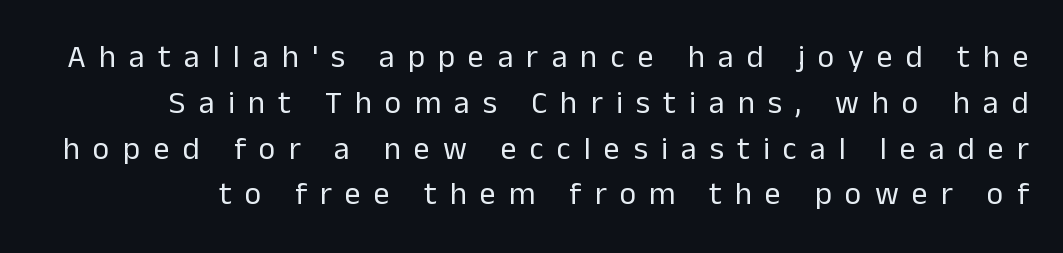
{"serif": "no", "italic": "no", "bold": "no", "weight": "regular", "width": "normal", "stroke_contrast": "low", "x_height": "medium", "monospaced": "no", "underline": "no", "line_spacing": "normal", "line_spacing_ratio": 1.43, "letter_spacing": "wide", "letter_spacing_em": 0.41, "glyph_px": 32}
